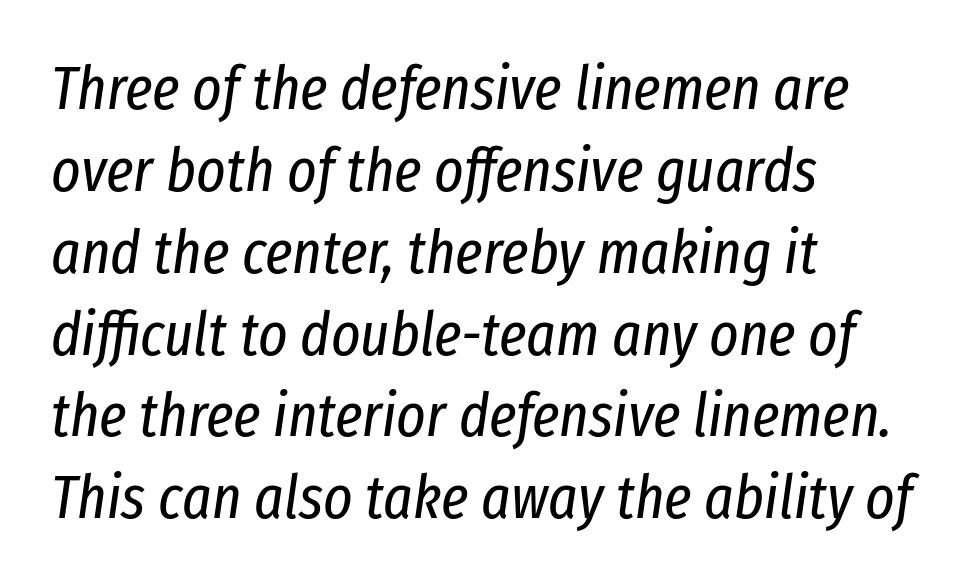
The image shows 62 px regular-weight, condensed type, italic (leaning right); set left-aligned, normal line spacing (1.32x), normal letter spacing, not underlined; low stroke contrast and a medium x-height.
